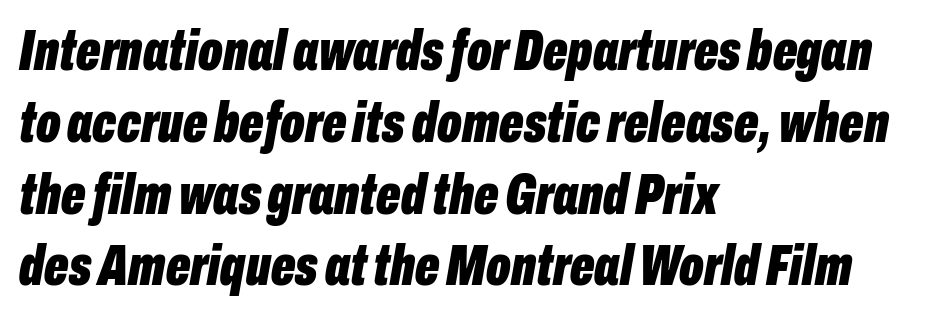
Spacing verdict: proportional, widths tailored to each character. Would a proofreader flag this as italicized? Yes. Notice how thick the strokes are: this is what a full bold looks like. Default kerning and tracking; the words read as compact shapes. Type without underlining.
